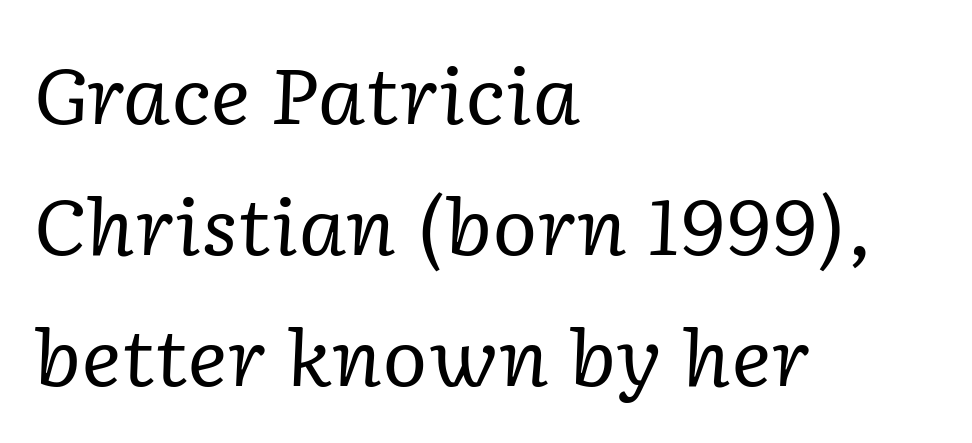
Q: Is the text bold? A: No.
Q: Is the text italic (slanted)? A: Yes, it leans right by about 2 degrees.
Q: Is the typeface a serif or a sans-serif typeface? A: Serif.
Q: Is the text underlined? A: No.
Q: How is the paragraph aligned? A: Left-aligned.
Q: Is the spacing between letters normal or unusually wide? A: Normal.
Q: Is the spacing between lines tight, normal or loose? A: Normal.
Q: Width (condensed, normal, or wide)? A: Normal.
Q: Stroke contrast? A: Low.
Q: x-height? A: Medium.
Q: Monospaced? A: No.
